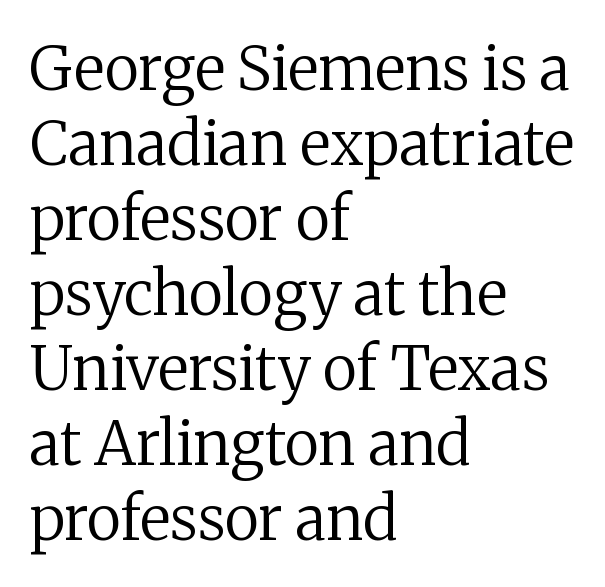
The face used here is proportionally spaced, like ordinary book or web type. No extra ink here — the face is not bold. Words float on clear page, feet unadorned. Standard letterfit; no display-style spreading of the glyphs.
